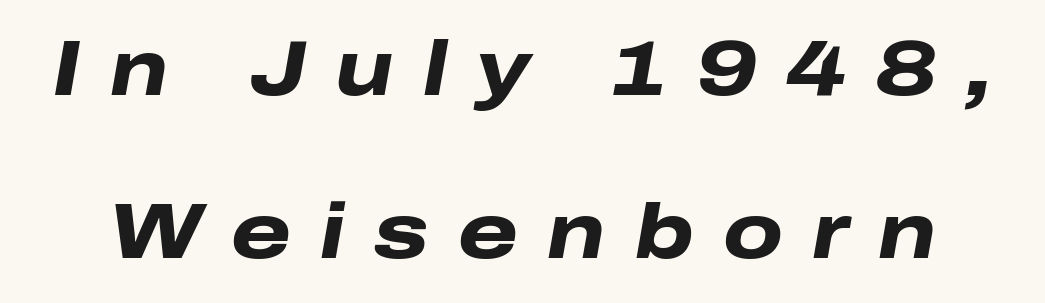
{"italic": "yes", "lean": "right", "slant_degrees": 10, "bold": "yes", "weight": "heavy", "width": "wide", "stroke_contrast": "low", "x_height": "medium", "monospaced": "no", "underline": "no", "line_spacing": "loose", "line_spacing_ratio": 2.12, "letter_spacing": "wide", "letter_spacing_em": 0.38, "glyph_px": 77}
